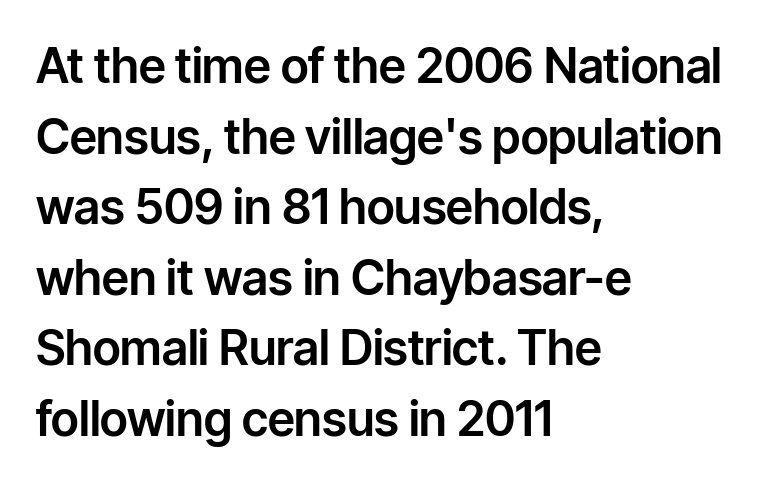
{"serif": "no", "italic": "no", "width": "normal", "stroke_contrast": "low", "x_height": "medium", "monospaced": "no", "underline": "no", "align": "left", "line_spacing": "normal", "line_spacing_ratio": 1.47, "letter_spacing": "normal", "letter_spacing_em": 0.0, "glyph_px": 48}
